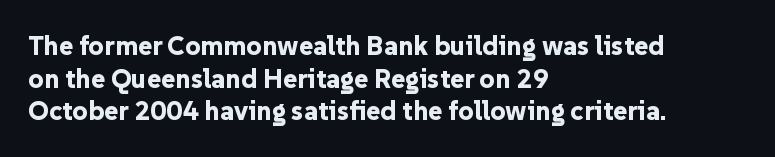
The image shows 27 px bold type, upright; set left-aligned, line spacing 1.21x, normal letter spacing, not underlined.
